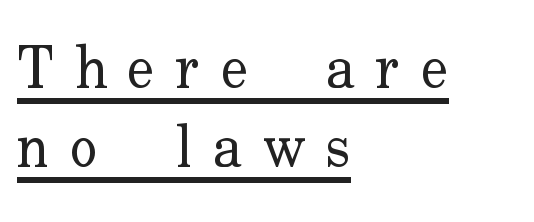
The image shows 58 px regular-weight serif type, upright; set left-aligned, normal line spacing (1.36x), unusually wide letter spacing (+0.36 em), underlined; low stroke contrast and a small x-height.
